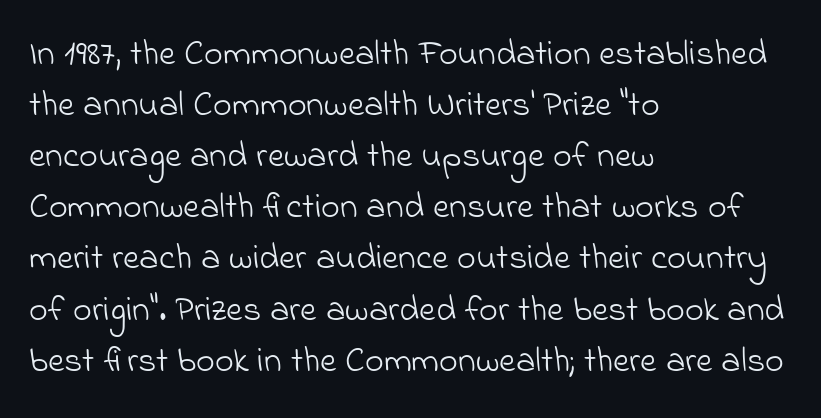
Descenders are the only things crossing below the line. The lines in this sample share a left origin and differ only in where they stop. Honestly, the row spacing looks completely unremarkable. Honestly, the letter spacing is just normal — you wouldn't notice it. No feet cap the strokes, marking this as sans-serif type. A typesetter would call this proportional, since set widths differ per character.
